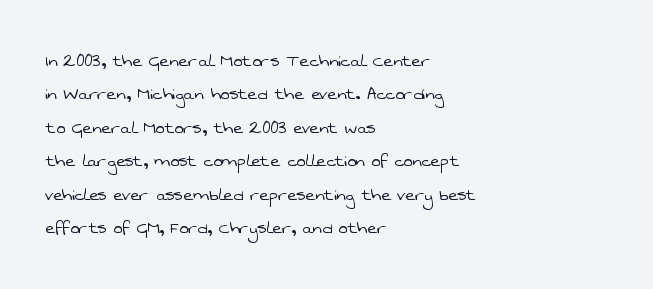
Check under the words: just untouched page. This sample uses plain, unmodified letter spacing. The compositor pushed each line to the left boundary. Nothing heavy about these letters — not bold at all.
